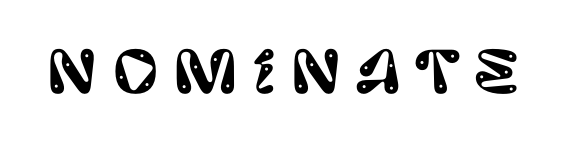
Caption: expanded tracking, letters set apart. Look at the bottom of the vertical strokes: they stop flat, with no serifs. Is this a fixed-width face? No — the glyphs have proportional, varying widths.
